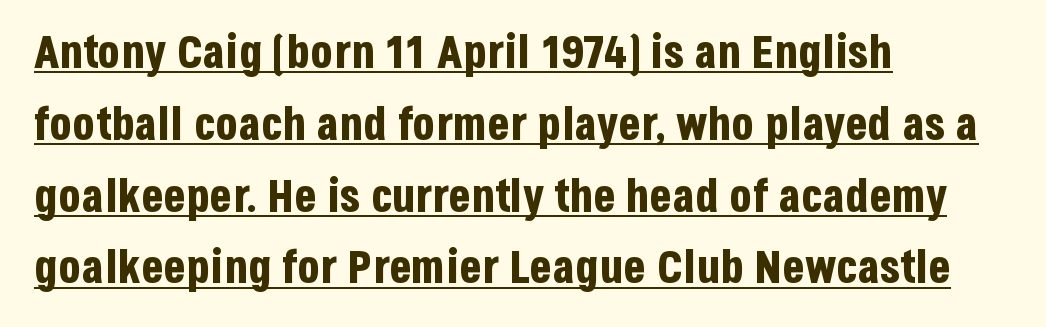
The image shows 46 px bold, condensed sans-serif type, upright; set left-aligned, normal line spacing (1.56x), normal letter spacing, underlined; low stroke contrast and a large x-height.
